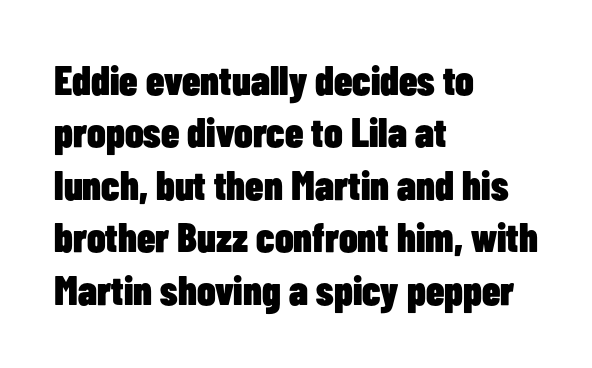
Q: Is the text bold? A: Yes.
Q: Is the text italic (slanted)? A: No, it is upright.
Q: Is the typeface a serif or a sans-serif typeface? A: Sans-serif.
Q: Is the text underlined? A: No.
Q: How is the paragraph aligned? A: Left-aligned.
Q: Is the spacing between letters normal or unusually wide? A: Normal.
Q: Is the spacing between lines tight, normal or loose? A: Normal.
Q: Width (condensed, normal, or wide)? A: Condensed.
Q: Stroke contrast? A: Low.
Q: x-height? A: Medium.
Q: Monospaced? A: No.
